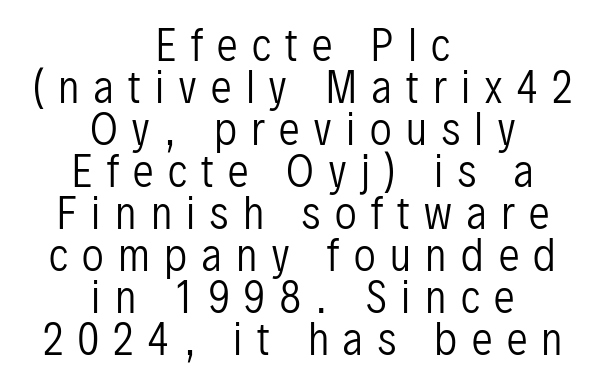
The image shows 42 px regular-weight, condensed sans-serif type, upright; set centered, tight line spacing (1.0x), unusually wide letter spacing (+0.35 em), not underlined; low stroke contrast and a medium x-height.
